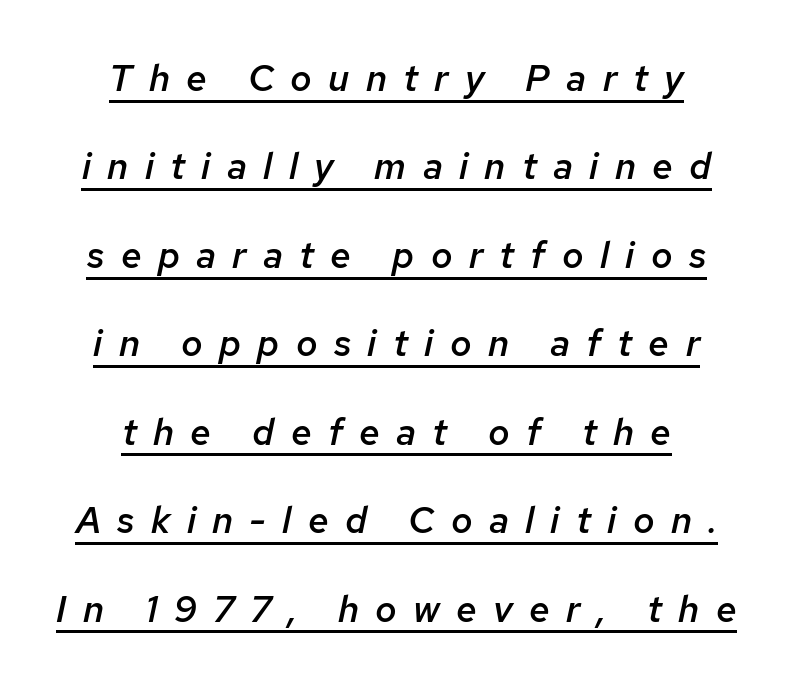
{"italic": "yes", "lean": "right", "slant_degrees": 12, "bold": "semi", "weight": "semibold", "width": "normal", "stroke_contrast": "low", "x_height": "medium", "monospaced": "no", "underline": "yes", "align": "center", "line_spacing": "loose", "line_spacing_ratio": 2.39, "letter_spacing": "wide", "letter_spacing_em": 0.44, "glyph_px": 37}
